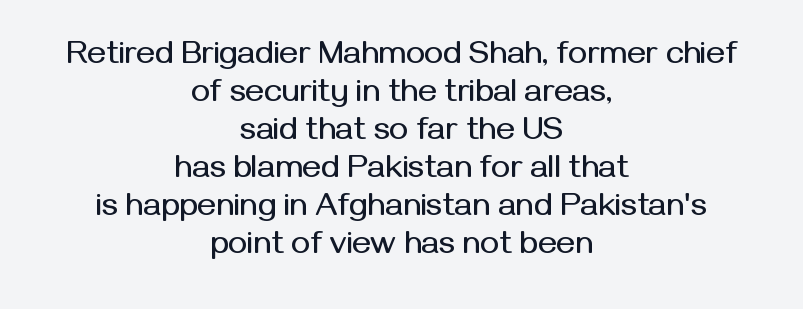
The image shows 32 px sans-serif type, upright; set centered, line spacing 1.19x, normal letter spacing, not underlined; medium stroke contrast and a medium x-height.
